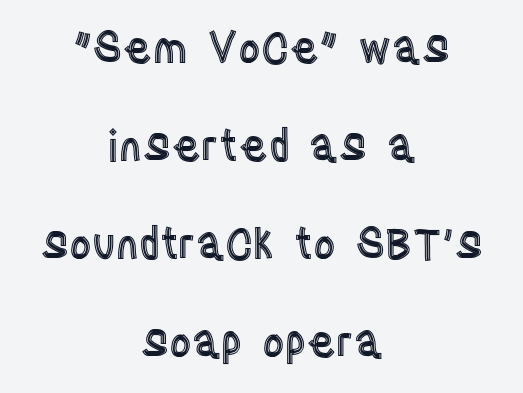
The image shows 43 px condensed type, upright; set centered, loose line spacing (2.28x), normal letter spacing, not underlined; a large x-height.
